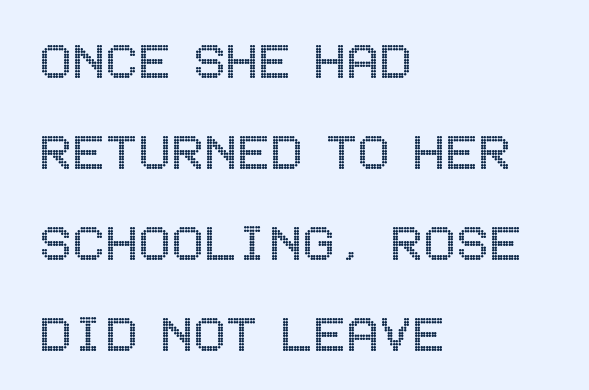
The lettering holds an erect, upright posture throughout. In terms of leading, this rendering sits right in the middle. Nobody touched the tracking dial on this one. Horizontally, the lines are justified to the leading edge only.
